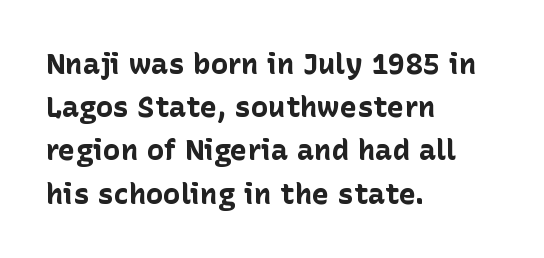
{"serif": "no", "italic": "no", "bold": "yes", "weight": "bold", "width": "normal", "stroke_contrast": "low", "x_height": "medium", "monospaced": "no", "underline": "no", "align": "left", "line_spacing": "normal", "line_spacing_ratio": 1.49, "letter_spacing": "normal", "letter_spacing_em": 0.0, "glyph_px": 29}
